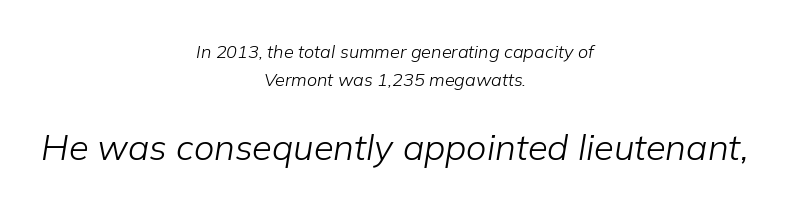
This sample has the flowing, uneven cadence of proportional lettering. These lines were composed using italics. Caption: upper text group reduced, lower text group enlarged. Horizontal bands of white between lines are of average thickness.
